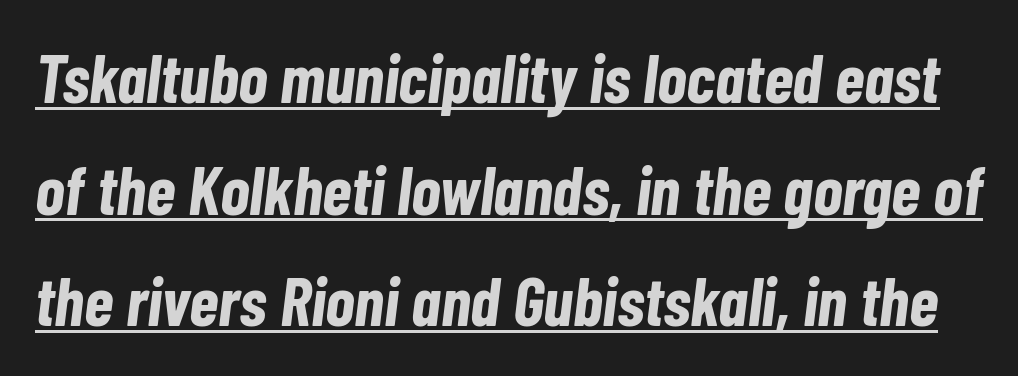
Note the varied advance widths — an 'i' is clearly narrower than an 'm'. The specimen includes a rule beneath the text block's lines. Observe the lean: these are italic letterforms. Characters follow at the spacing the type designer built in. Leading matches the norm, producing a regular column.
